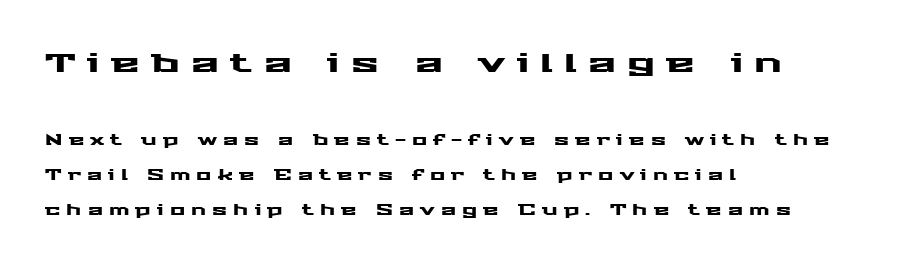
Q: Is the text italic (slanted)? A: No, it is upright.
Q: Is the text underlined? A: No.
Q: How is the paragraph aligned? A: Left-aligned.
Q: Is the spacing between letters normal or unusually wide? A: Unusually wide.
Q: Is the spacing between lines tight, normal or loose? A: Loose.
Q: Which block of text is set in a larger size, the first (top) or the second (bottom)? A: The first (top) one.
